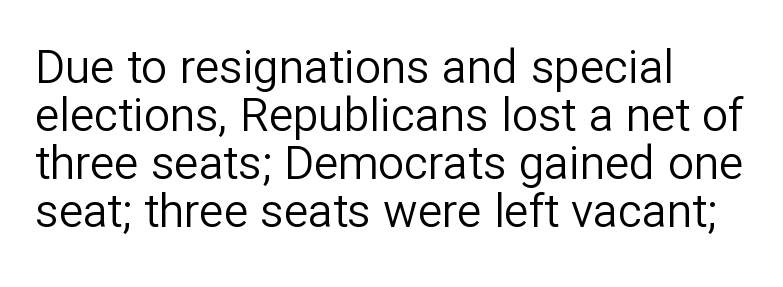
{"serif": "no", "italic": "no", "bold": "no", "weight": "regular", "width": "normal", "stroke_contrast": "low", "x_height": "medium", "monospaced": "no", "underline": "no", "align": "left", "line_spacing": "tight", "line_spacing_ratio": 1.04, "letter_spacing": "normal", "letter_spacing_em": 0.0, "glyph_px": 46}
